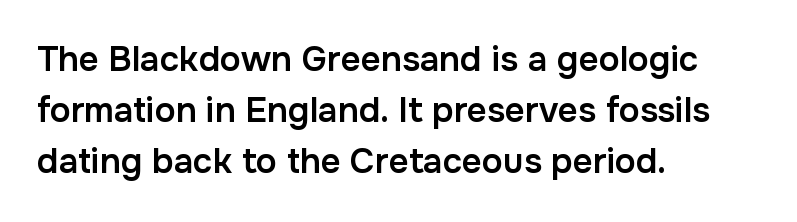
The image shows 35 px semibold sans-serif type, upright; set left-aligned, normal line spacing (1.46x), normal letter spacing, not underlined; low stroke contrast and a medium x-height.
